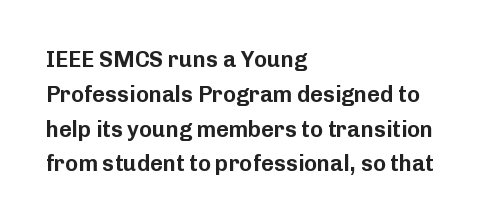
{"italic": "no", "underline": "no", "align": "left", "line_spacing": "normal", "line_spacing_ratio": 1.58, "letter_spacing": "normal", "letter_spacing_em": 0.0, "glyph_px": 22}
